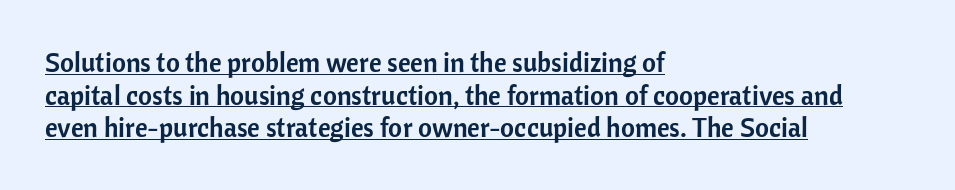
{"italic": "no", "underline": "yes", "align": "left", "line_spacing_ratio": 1.21, "letter_spacing": "normal", "letter_spacing_em": 0.0, "glyph_px": 27}
